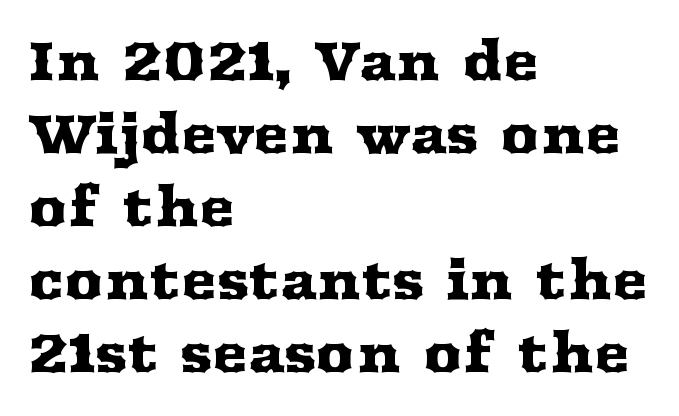
Regarding serifs, this sample has them. The setting favours the left margin, as ordinary paragraphs usually do. The face used here is proportionally spaced, like ordinary book or web type. Nobody touched the tracking dial on this one. A roman cut, with each character standing at attention.
